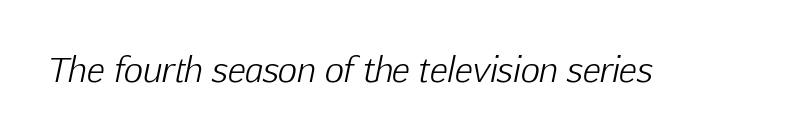
Q: Is the text bold? A: No.
Q: Is the text italic (slanted)? A: Yes, it leans right by about 12 degrees.
Q: Is the text underlined? A: No.
Q: Is the spacing between letters normal or unusually wide? A: Normal.
Q: Width (condensed, normal, or wide)? A: Normal.
Q: Stroke contrast? A: Low.
Q: x-height? A: Medium.
Q: Monospaced? A: No.
